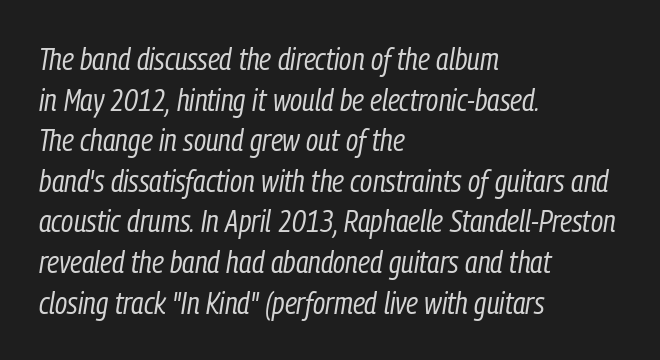
Rendered with sloped, italic letterforms. Reading down the column, the eye jumps a familiar distance to each next line. Alignment: flush left. The typeface has the unassuming heft of standard copy or less. The face used here is rendered with its standard letterfit. The letters advance in unequal steps, a hallmark of proportional type.
